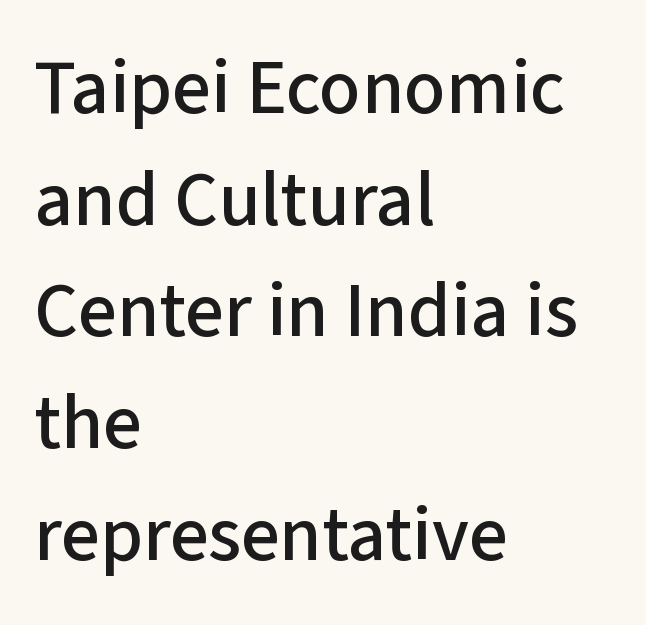
The image shows 77 px sans-serif type, upright; set left-aligned, normal line spacing (1.45x), normal letter spacing, not underlined; low stroke contrast and a medium x-height.
